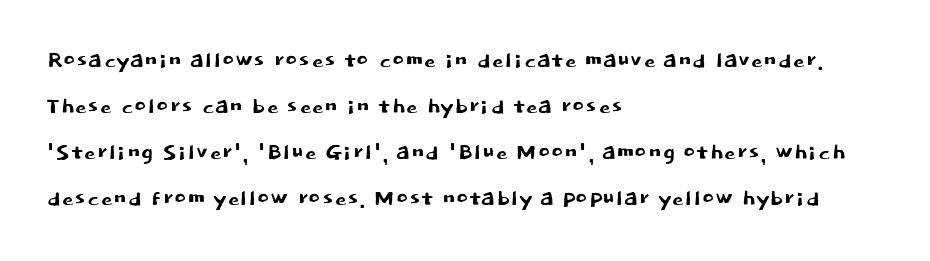
The image shows 29 px sans-serif type, upright; set left-aligned, normal line spacing (1.59x), normal letter spacing, not underlined; low stroke contrast and a large x-height.
